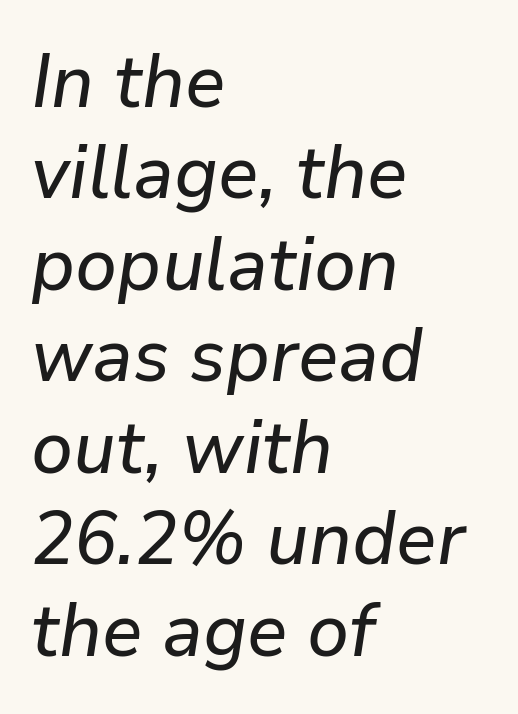
Q: Is the text italic (slanted)? A: Yes, it leans right by about 9 degrees.
Q: Is the text underlined? A: No.
Q: How is the paragraph aligned? A: Left-aligned.
Q: Is the spacing between letters normal or unusually wide? A: Normal.
Q: Width (condensed, normal, or wide)? A: Normal.
Q: Stroke contrast? A: Low.
Q: x-height? A: Medium.
Q: Monospaced? A: No.
